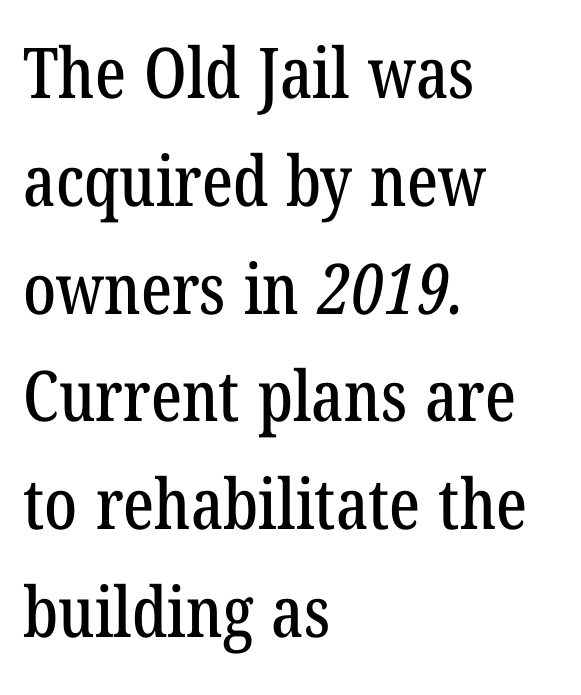
Q: Is the typeface a serif or a sans-serif typeface? A: Serif.
Q: Is the text underlined? A: No.
Q: How is the paragraph aligned? A: Left-aligned.
Q: Is the spacing between letters normal or unusually wide? A: Normal.
Q: Is the spacing between lines tight, normal or loose? A: Normal.
Q: Width (condensed, normal, or wide)? A: Condensed.
Q: Stroke contrast? A: Low.
Q: x-height? A: Medium.
Q: Monospaced? A: No.
